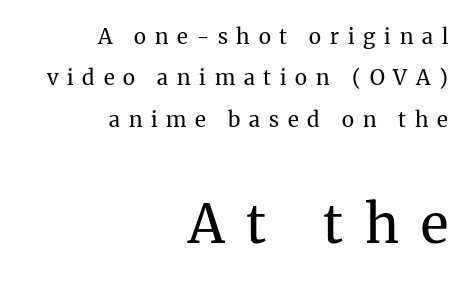
Character widths vary here, with narrow letters taking less room than wide ones. Visually, the bottom section dominates because its glyphs are scaled up. The space directly below the letters is spotless. Small tapered or slab feet sit at the stroke ends, so this counts as serif.
